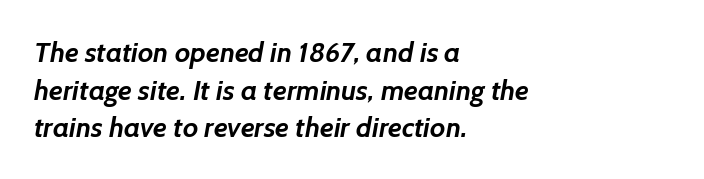
Q: Is the text bold? A: Yes.
Q: Is the typeface a serif or a sans-serif typeface? A: Sans-serif.
Q: Is the text underlined? A: No.
Q: How is the paragraph aligned? A: Left-aligned.
Q: Is the spacing between letters normal or unusually wide? A: Normal.
Q: Is the spacing between lines tight, normal or loose? A: Normal.
Q: Width (condensed, normal, or wide)? A: Normal.
Q: Stroke contrast? A: Low.
Q: x-height? A: Medium.
Q: Monospaced? A: No.
